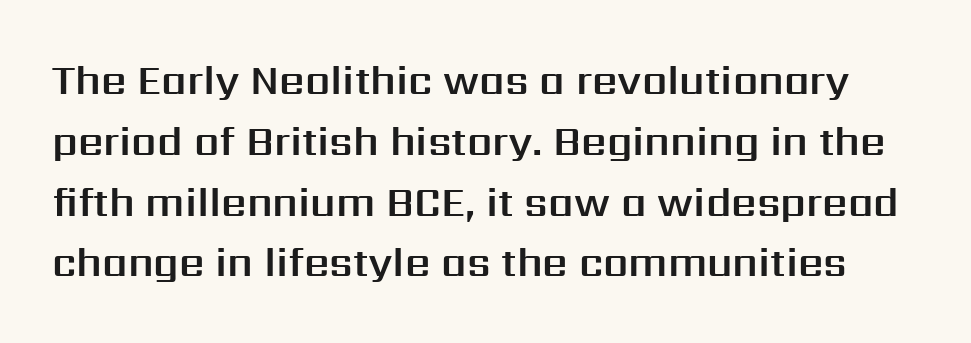
{"serif": "no", "italic": "no", "width": "normal", "stroke_contrast": "medium", "x_height": "medium", "monospaced": "no", "underline": "no", "line_spacing": "normal", "line_spacing_ratio": 1.52, "letter_spacing": "normal", "letter_spacing_em": 0.0, "glyph_px": 40}
